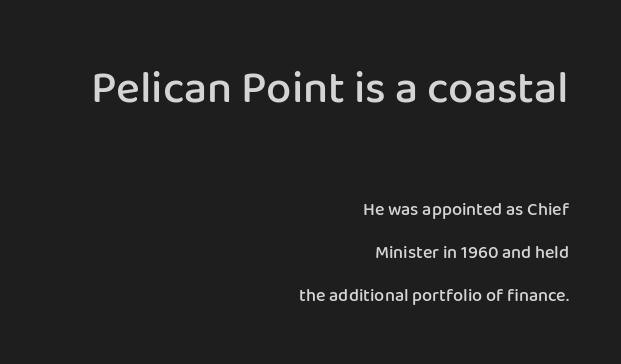
{"serif": "no", "italic": "no", "bold": "semi", "weight": "semibold", "width": "normal", "stroke_contrast": "low", "x_height": "medium", "monospaced": "no", "underline": "no", "align": "right", "line_spacing": "loose", "line_spacing_ratio": 2.38, "letter_spacing": "normal", "letter_spacing_em": 0.0, "larger_block": "first", "size_ratio": 2.5, "glyph_px": 45}
